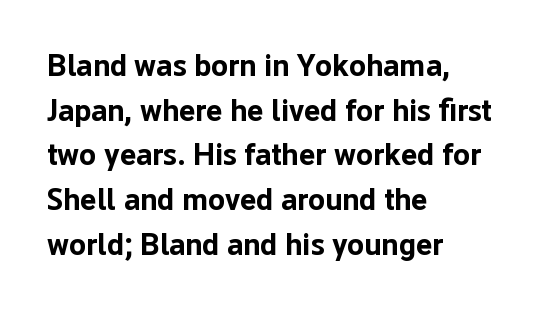
The image shows 31 px bold sans-serif type, upright; set left-aligned, normal line spacing (1.44x), normal letter spacing, not underlined; low stroke contrast and a medium x-height.
